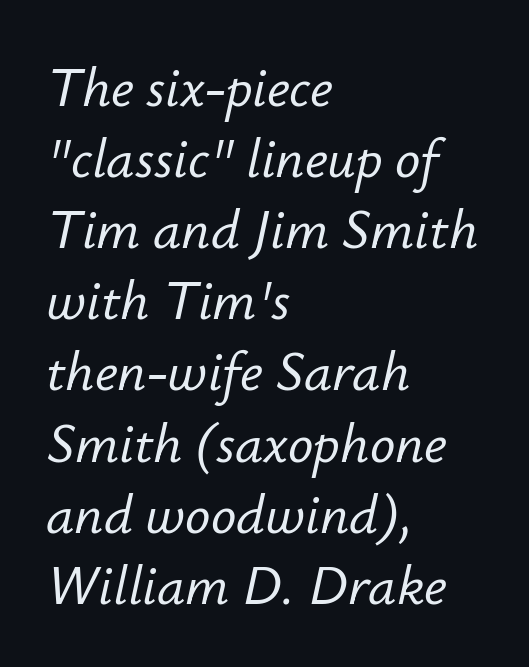
{"italic": "yes", "lean": "right", "slant_degrees": 12, "width": "normal", "stroke_contrast": "low", "x_height": "small", "monospaced": "no", "underline": "no", "align": "left", "line_spacing": "normal", "line_spacing_ratio": 1.27, "letter_spacing": "normal", "letter_spacing_em": 0.0, "glyph_px": 56}
